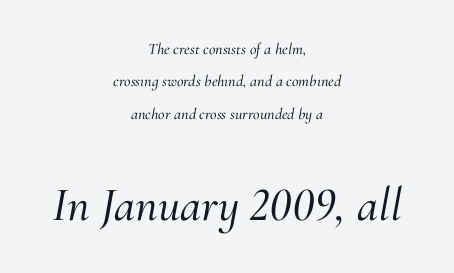
{"serif": "yes", "italic": "yes", "lean": "right", "slant_degrees": 10, "width": "normal", "stroke_contrast": "medium", "x_height": "small", "monospaced": "no", "underline": "no", "align": "center", "line_spacing": "loose", "line_spacing_ratio": 2.03, "letter_spacing": "normal", "letter_spacing_em": 0.0, "larger_block": "second", "size_ratio": 3.0, "glyph_px": 48}
